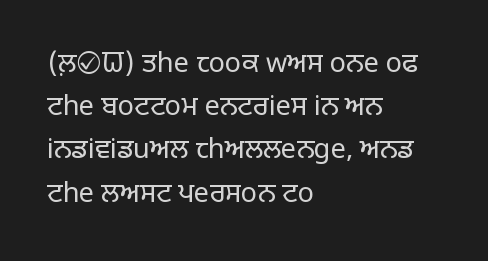
{"italic": "no", "bold": "no", "underline": "no", "align": "left", "line_spacing": "normal", "line_spacing_ratio": 1.6, "letter_spacing": "normal", "letter_spacing_em": 0.0, "glyph_px": 27}
